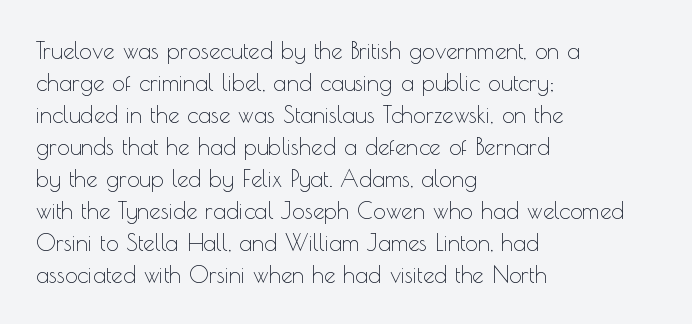
Caption: standard tracking, unaltered. Does the leading feel generous? No, just average. The lines are quadded left. Check the space under the baseline: it is left empty.
